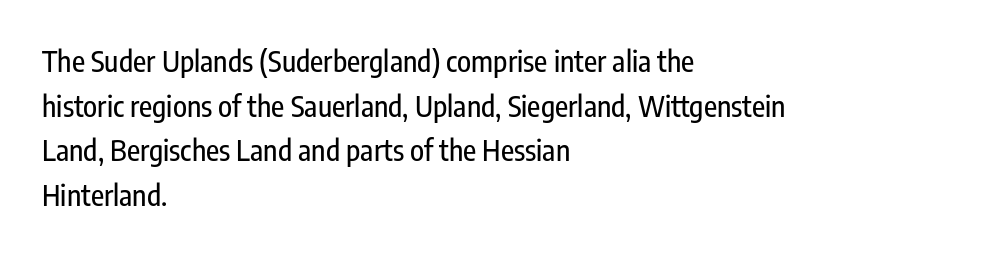
The image shows 29 px condensed sans-serif type, upright; set left-aligned, normal line spacing (1.54x), normal letter spacing, not underlined; low stroke contrast and a medium x-height.
